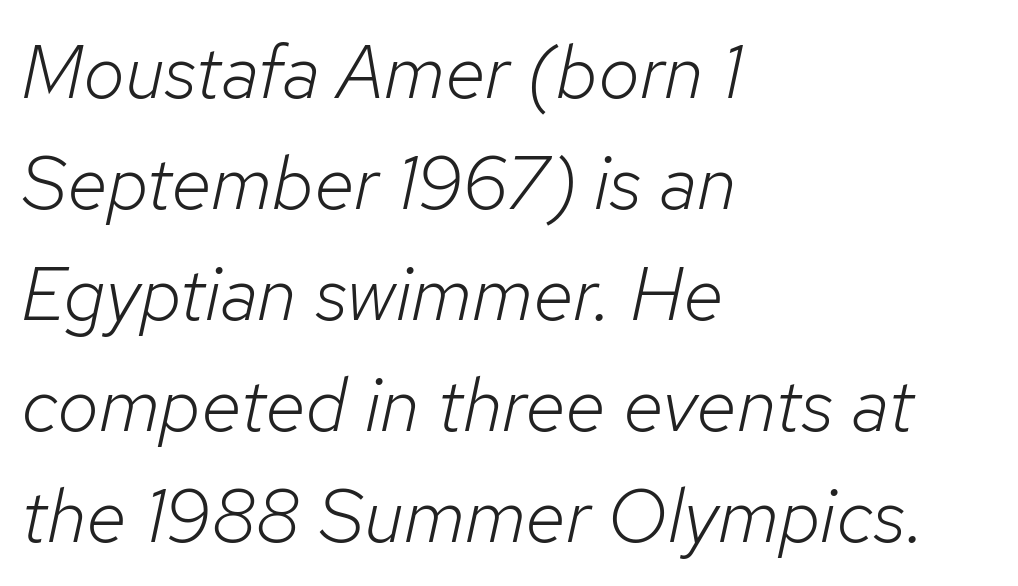
Vertical stems look standard width or narrower in stroke. Is this a fixed-width face? No — the glyphs have proportional, varying widths. The rows are spaced the way most documents space them. A typesetter would call this zero additional tracking. Tall strokes in this sample are angled rather than plumb.
